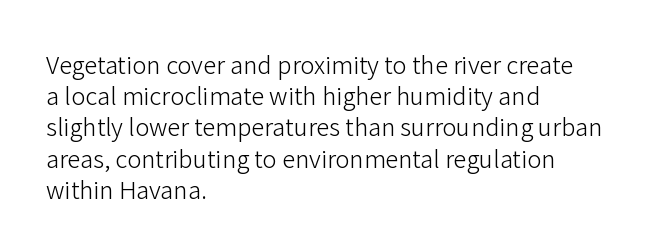
{"italic": "no", "bold": "no", "underline": "no", "align": "left", "line_spacing": "normal", "line_spacing_ratio": 1.3, "letter_spacing": "normal", "letter_spacing_em": 0.0, "glyph_px": 24}
